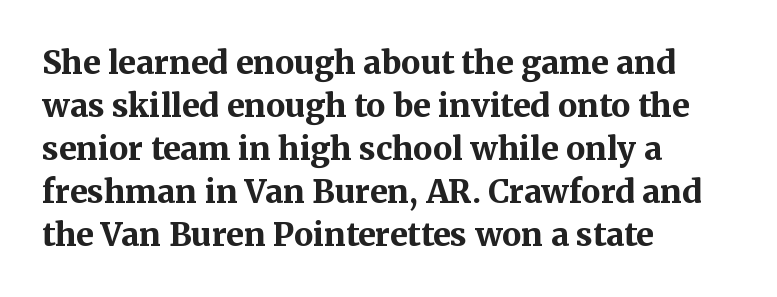
What weight is shown? A full bold with thick strokes. A typesetter would label this face a serif. A normal amount of white space separates one row of letters from the next. This sample uses an upright cut, with every glyph sitting square on the baseline.
